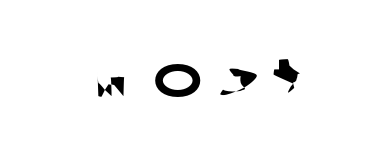
{"serif": "no", "width": "wide", "stroke_contrast": "low", "x_height": "large", "monospaced": "no", "underline": "no", "letter_spacing": "wide", "letter_spacing_em": 0.28, "glyph_px": 59}
